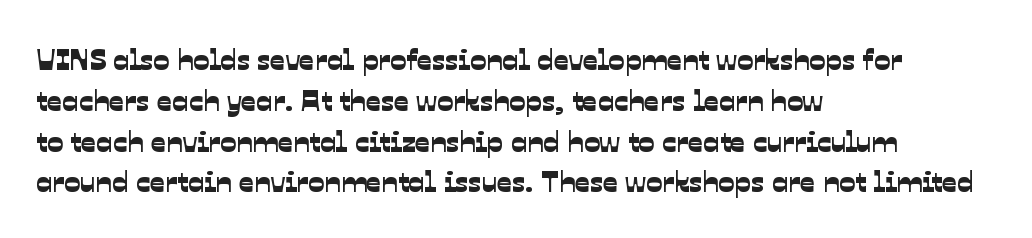
The passage shown has conventional tracking throughout. Bare-footed words on every line. Horizontally, the lines are justified to the leading edge only. Leading matches the norm, producing a regular column. The rendering uses natural spacing where letterforms have individual widths. The face used here is a sans, in the tradition of grotesques and geometrics.
